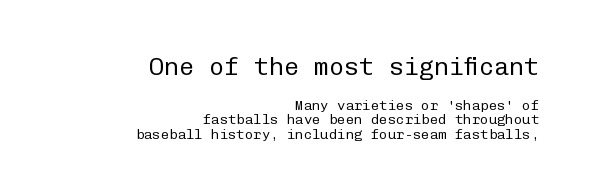
The image shows 25 px text type, upright; set right-aligned, tight line spacing (1.01x), normal letter spacing, not underlined; the first (top) block is 1.79x larger.
